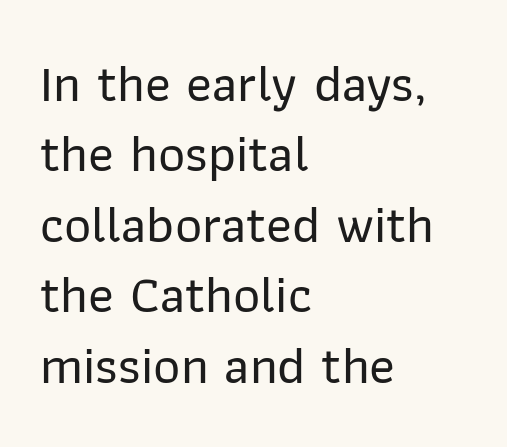
Q: Is the text italic (slanted)? A: No, it is upright.
Q: Is the typeface a serif or a sans-serif typeface? A: Sans-serif.
Q: Is the text underlined? A: No.
Q: How is the paragraph aligned? A: Left-aligned.
Q: Is the spacing between letters normal or unusually wide? A: Normal.
Q: Is the spacing between lines tight, normal or loose? A: Normal.
Q: Width (condensed, normal, or wide)? A: Normal.
Q: Stroke contrast? A: Low.
Q: x-height? A: Medium.
Q: Monospaced? A: No.
